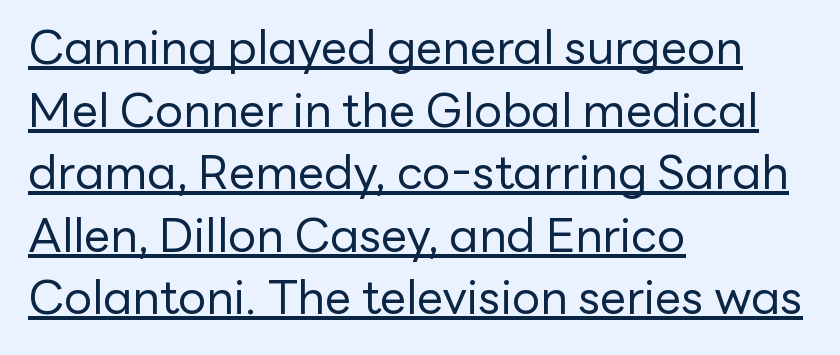
The image shows 47 px regular-weight sans-serif type, upright; set left-aligned, normal line spacing (1.33x), normal letter spacing, underlined; low stroke contrast and a medium x-height.
